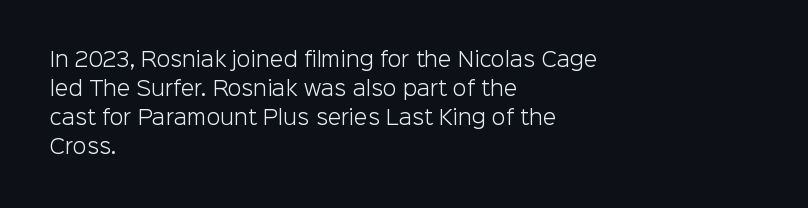
Beneath every word, the page is bare. Stems here are at most as thick as an everyday book face. When letters stand straight like this, we call the style roman or upright. This rendering leaves character spacing at its baseline value. The rendering uses a moderate line-height, typical for paragraphs.
